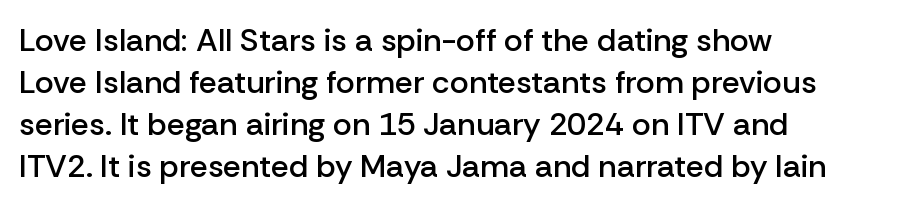
Q: Is the text bold? A: Semi-bold.
Q: Is the text italic (slanted)? A: No, it is upright.
Q: Is the typeface a serif or a sans-serif typeface? A: Sans-serif.
Q: Is the text underlined? A: No.
Q: How is the paragraph aligned? A: Left-aligned.
Q: Is the spacing between letters normal or unusually wide? A: Normal.
Q: Is the spacing between lines tight, normal or loose? A: Normal.
Q: Width (condensed, normal, or wide)? A: Normal.
Q: Stroke contrast? A: Low.
Q: x-height? A: Medium.
Q: Monospaced? A: No.
